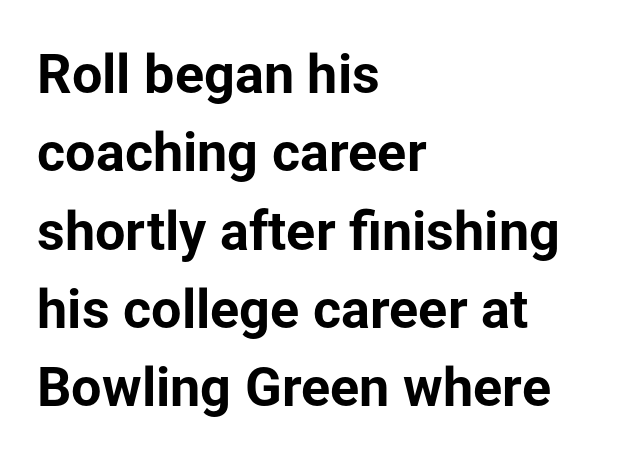
Do the characters align in a grid? No, the font is proportional. A typesetter would mark this as roman, not italic. The letterforms sit shoulder to shoulder at normal distance. Bare-footed words on every line. The block of text has a typical density, with ordinary space between rows. The letters carry no serifs — their stems end cleanly without finishing strokes.
